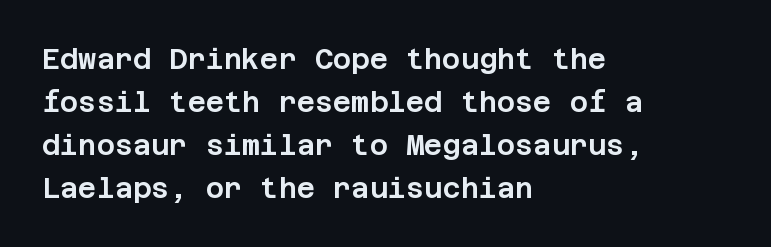
{"serif": "no", "italic": "no", "width": "normal", "stroke_contrast": "low", "x_height": "large", "underline": "no", "align": "left", "line_spacing": "normal", "line_spacing_ratio": 1.53, "letter_spacing": "normal", "letter_spacing_em": 0.0, "glyph_px": 28}
